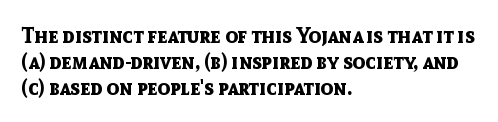
The letters stand upright; this is a roman face. Every row of glyphs begins at an identical x-position on the left. Between one letter and the next there's only the usual sliver of space. Caption: bold face, heavy strokes.
